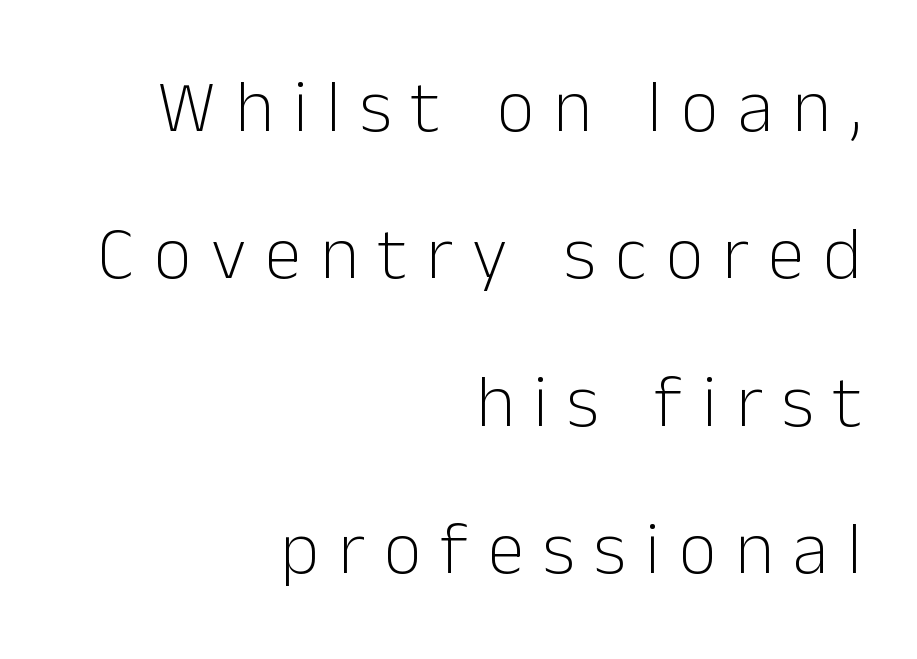
Q: Is the text bold? A: No.
Q: Is the text italic (slanted)? A: No, it is upright.
Q: Is the typeface a serif or a sans-serif typeface? A: Sans-serif.
Q: Is the text underlined? A: No.
Q: How is the paragraph aligned? A: Right-aligned.
Q: Is the spacing between letters normal or unusually wide? A: Unusually wide.
Q: Is the spacing between lines tight, normal or loose? A: Loose.
Q: Width (condensed, normal, or wide)? A: Normal.
Q: Stroke contrast? A: Low.
Q: x-height? A: Medium.
Q: Monospaced? A: No.
